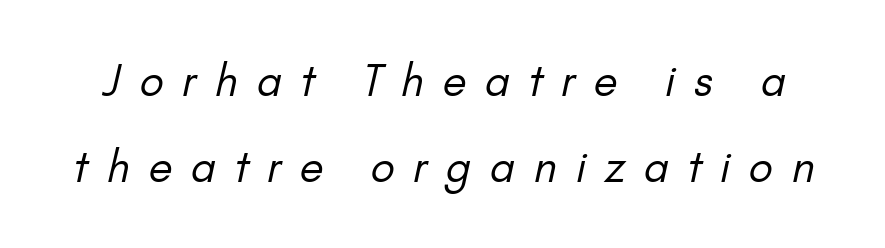
The image shows 43 px regular-weight sans-serif type; set loose line spacing (2.01x), unusually wide letter spacing (+0.44 em), not underlined; low stroke contrast and a small x-height.
